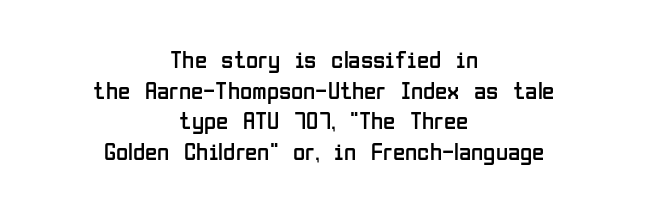
{"italic": "no", "bold": "no", "underline": "no", "align": "center", "line_spacing_ratio": 1.23, "letter_spacing": "normal", "letter_spacing_em": 0.0, "glyph_px": 25}
